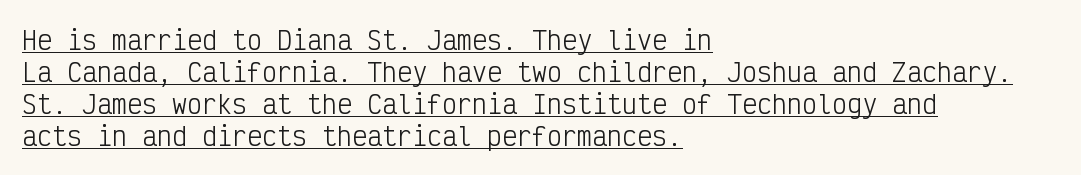
{"italic": "no", "bold": "no", "underline": "yes", "align": "left", "line_spacing": "normal", "line_spacing_ratio": 1.28, "letter_spacing": "normal", "letter_spacing_em": 0.0, "glyph_px": 25}
